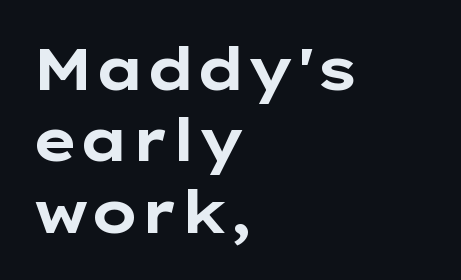
The image shows 58 px bold, wide sans-serif type, upright; set left-aligned, line spacing 1.23x, normal letter spacing, not underlined; low stroke contrast and a medium x-height.
